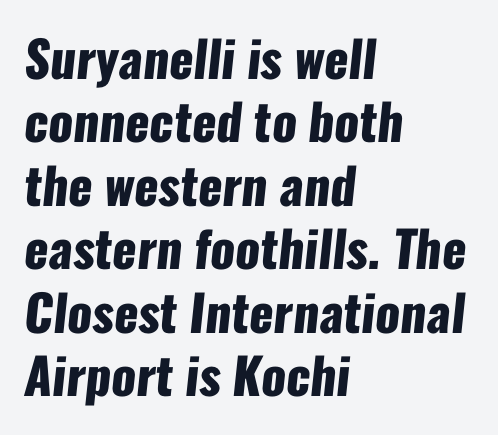
This rendering features lettering with no underline. One glance says typical: line gaps are just what's usual. The strokes are fattened all the way to bold. Is this a fixed-width face? No — the glyphs have proportional, varying widths. Inter-character spacing is left at the font's built-in metrics.
